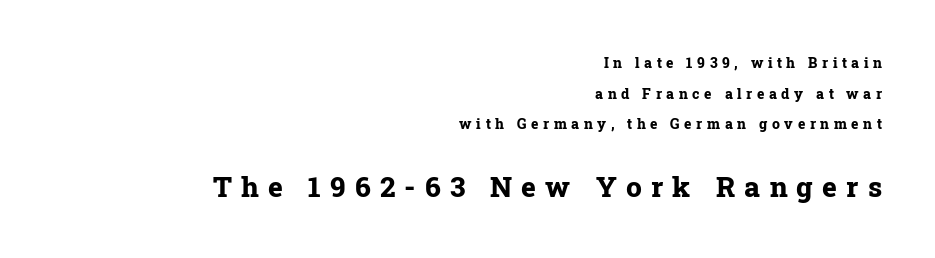
The image shows 28 px bold serif type, upright; set right-aligned, loose line spacing (2.18x), unusually wide letter spacing (+0.33 em), not underlined; the second (bottom) block is 2.0x larger; low stroke contrast and a medium x-height.
